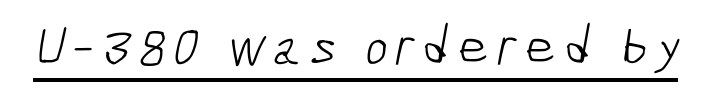
Q: Is the text bold? A: No.
Q: Is the typeface a serif or a sans-serif typeface? A: Sans-serif.
Q: Is the text underlined? A: Yes.
Q: Width (condensed, normal, or wide)? A: Condensed.
Q: Stroke contrast? A: Low.
Q: x-height? A: Medium.
Q: Monospaced? A: No.
